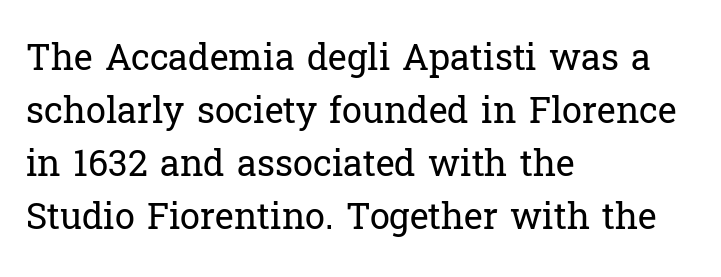
The image shows 36 px regular-weight serif type, upright; set left-aligned, normal line spacing (1.47x), normal letter spacing, not underlined; low stroke contrast and a medium x-height.
